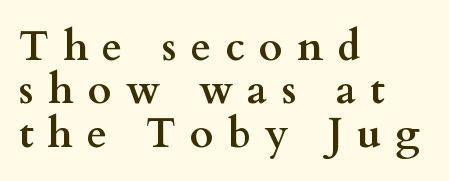
The specimen reads as upright at a glance. The letters advance in unequal steps, a hallmark of proportional type. Leading is clearly below the norm, producing a dense column. The baseline area is clear. Weight: bold.
